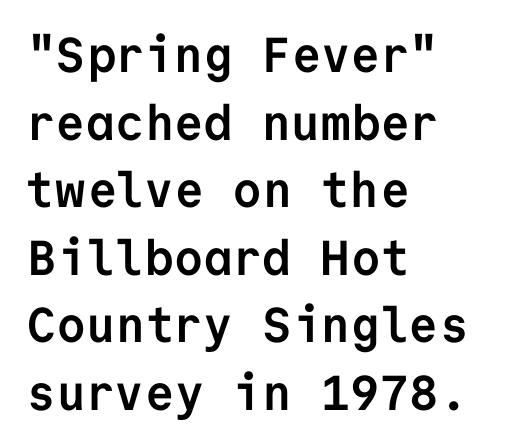
The image shows 49 px semibold sans-serif type, upright, monospaced; set left-aligned, normal line spacing (1.38x), normal letter spacing, not underlined; low stroke contrast and a medium x-height.
